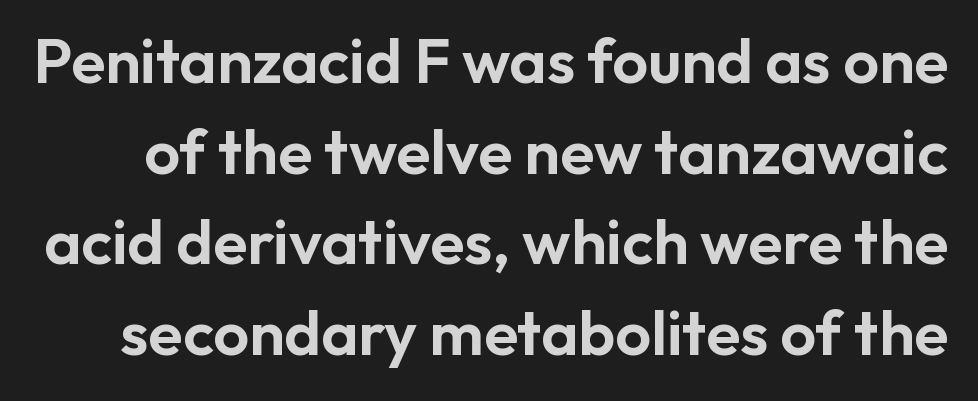
Q: Is the text italic (slanted)? A: No, it is upright.
Q: Is the typeface a serif or a sans-serif typeface? A: Sans-serif.
Q: Is the text underlined? A: No.
Q: Is the spacing between letters normal or unusually wide? A: Normal.
Q: Is the spacing between lines tight, normal or loose? A: Normal.
Q: Width (condensed, normal, or wide)? A: Normal.
Q: Stroke contrast? A: Low.
Q: x-height? A: Medium.
Q: Monospaced? A: No.
